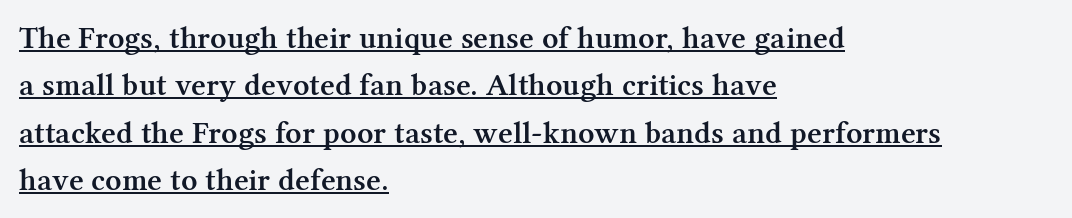
Q: Is the text bold? A: Semi-bold.
Q: Is the text italic (slanted)? A: No, it is upright.
Q: Is the typeface a serif or a sans-serif typeface? A: Serif.
Q: Is the text underlined? A: Yes.
Q: How is the paragraph aligned? A: Left-aligned.
Q: Is the spacing between letters normal or unusually wide? A: Normal.
Q: Is the spacing between lines tight, normal or loose? A: Normal.
Q: Width (condensed, normal, or wide)? A: Normal.
Q: Stroke contrast? A: Medium.
Q: x-height? A: Medium.
Q: Monospaced? A: No.
